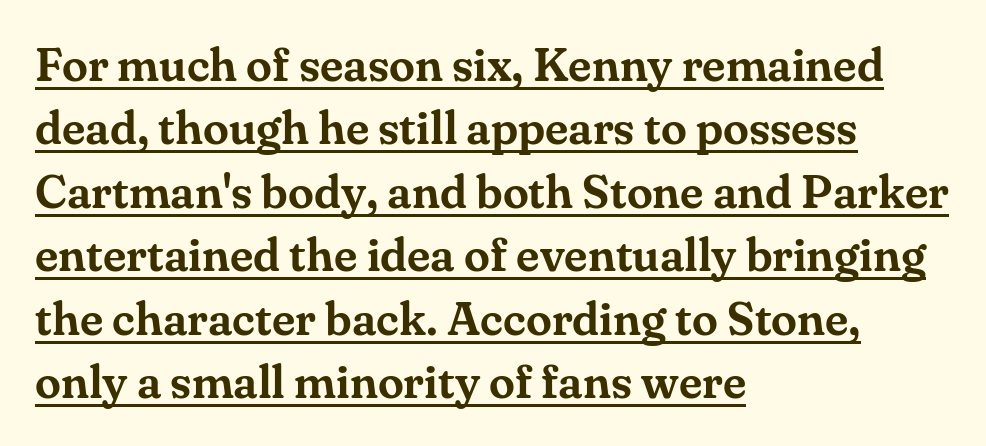
The image shows 47 px serif type, upright; set left-aligned, normal line spacing (1.35x), normal letter spacing, underlined; medium stroke contrast and a small x-height.
